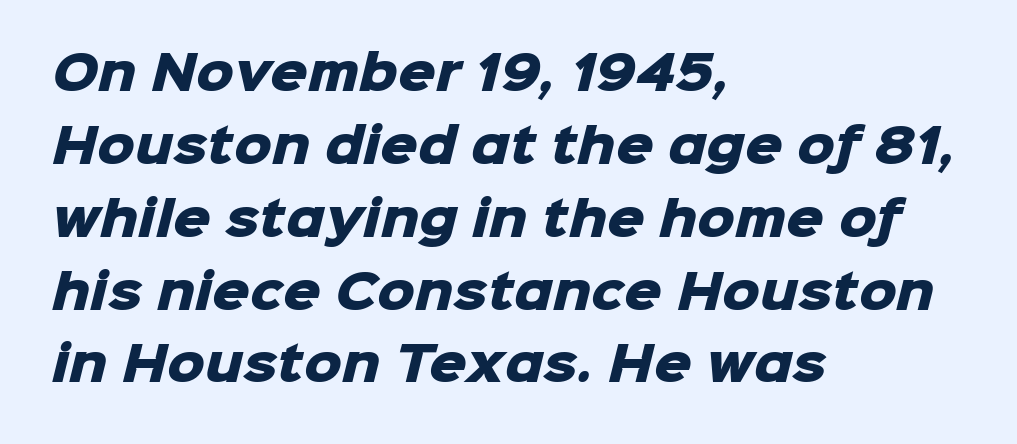
The image shows 47 px heavy sans-serif type; set left-aligned, normal line spacing (1.55x), normal letter spacing, not underlined; low stroke contrast and a medium x-height.
